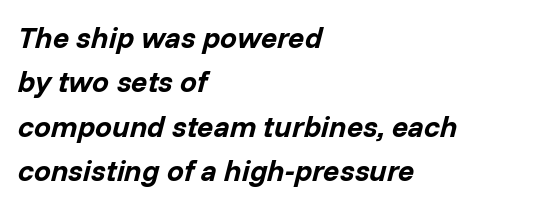
Q: Is the text bold? A: Yes.
Q: Is the text italic (slanted)? A: Yes, it leans right by about 14 degrees.
Q: Is the text underlined? A: No.
Q: How is the paragraph aligned? A: Left-aligned.
Q: Is the spacing between letters normal or unusually wide? A: Normal.
Q: Is the spacing between lines tight, normal or loose? A: Normal.
Q: Width (condensed, normal, or wide)? A: Normal.
Q: Stroke contrast? A: Low.
Q: x-height? A: Medium.
Q: Monospaced? A: No.
